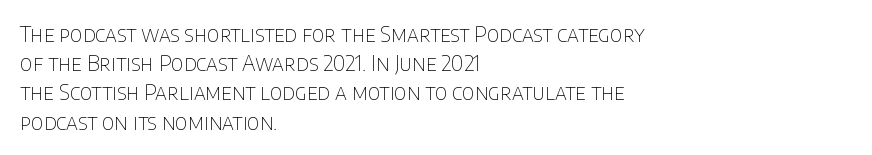
The image shows 21 px text type, upright; set left-aligned, normal line spacing (1.39x), normal letter spacing, not underlined.
